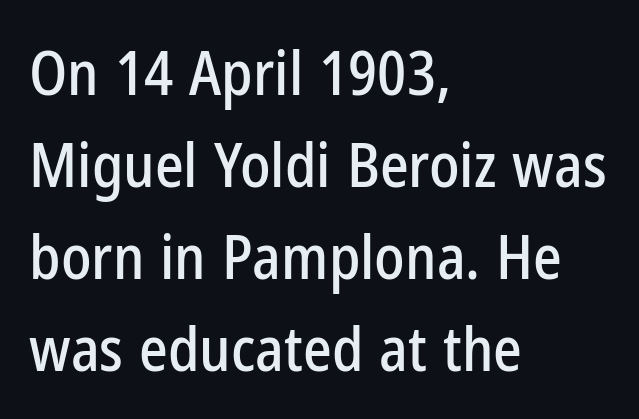
The image shows 61 px condensed sans-serif type, upright; set left-aligned, normal line spacing (1.51x), normal letter spacing, not underlined; low stroke contrast and a medium x-height.
